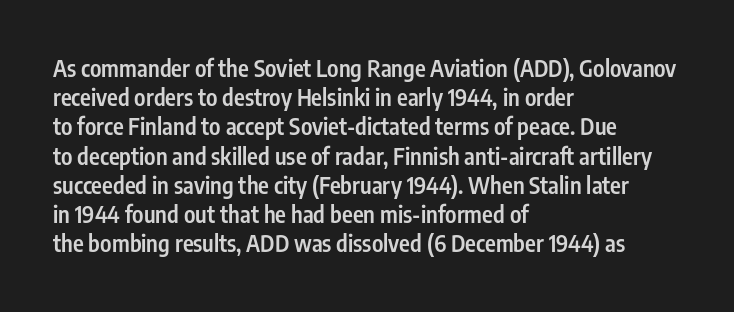
{"italic": "no", "bold": "semi", "underline": "no", "align": "left", "line_spacing": "normal", "line_spacing_ratio": 1.27, "letter_spacing": "normal", "letter_spacing_em": 0.0, "glyph_px": 23}
